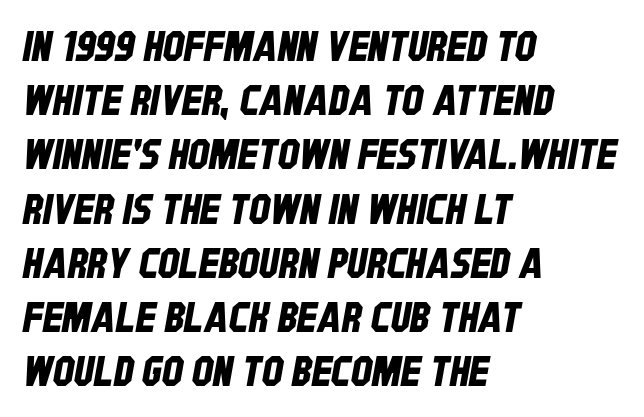
No extra tracking has been applied to these lines. Students, observe: this is what conventionally led text looks like. Character widths vary here, with narrow letters taking less room than wide ones. Every row of glyphs begins at an identical x-position on the left.
